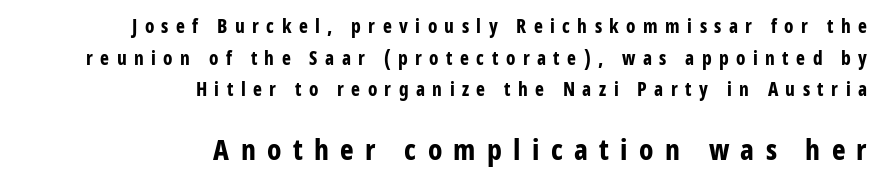
Typesetter's note: full bold, strokes at maximum text heaviness. These lines stack with their right ends in a neat column. Vertical strokes here are truly vertical. Reading top to bottom, the characters get bigger at the block break. The face used here is a sans, in the tradition of grotesques and geometrics. One glance says typical: line gaps are just what's usual.
